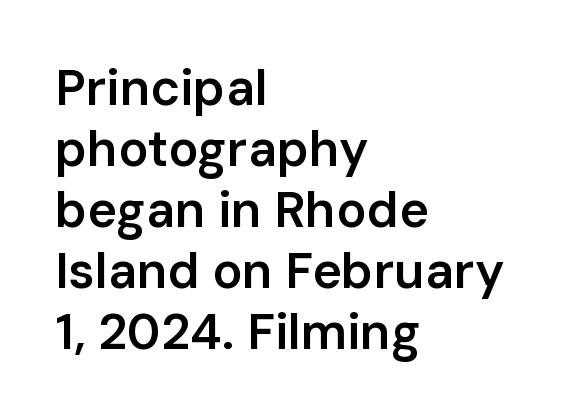
Q: Is the text bold? A: Semi-bold.
Q: Is the text italic (slanted)? A: No, it is upright.
Q: Is the typeface a serif or a sans-serif typeface? A: Sans-serif.
Q: Is the text underlined? A: No.
Q: How is the paragraph aligned? A: Left-aligned.
Q: Is the spacing between letters normal or unusually wide? A: Normal.
Q: Width (condensed, normal, or wide)? A: Normal.
Q: Stroke contrast? A: Low.
Q: x-height? A: Medium.
Q: Monospaced? A: No.
